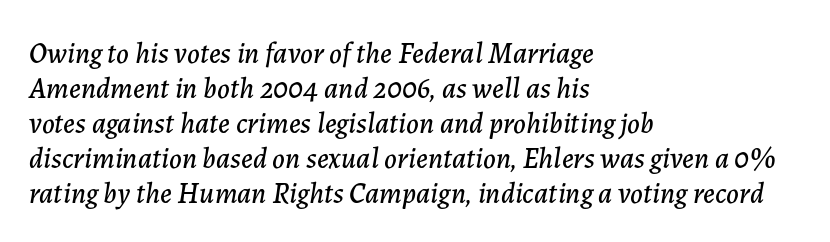
The image shows 29 px text type, italic (leaning right); set left-aligned, line spacing 1.21x, normal letter spacing, not underlined; low stroke contrast and a medium x-height.
